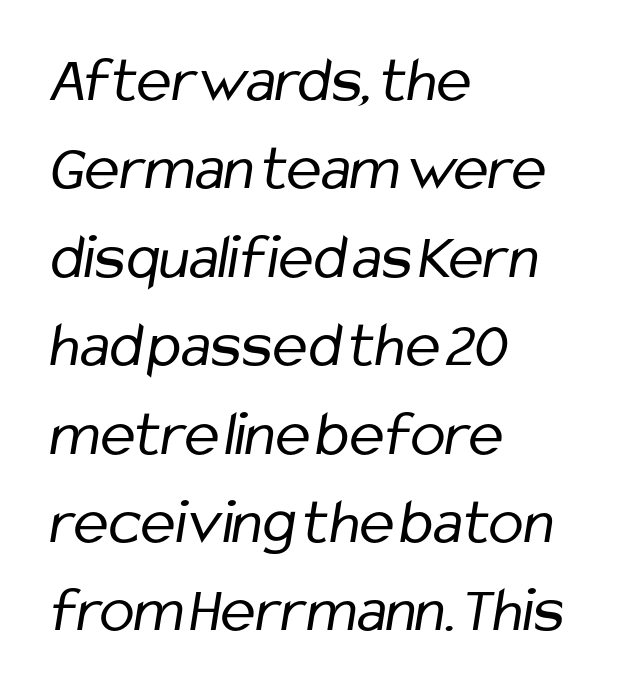
The image shows 65 px regular-weight, condensed sans-serif type; set left-aligned, normal line spacing (1.36x), normal letter spacing, not underlined; low stroke contrast and a medium x-height.
